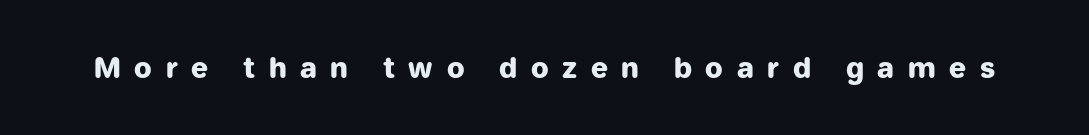
Q: Is the text bold? A: Yes.
Q: Is the text italic (slanted)? A: No, it is upright.
Q: Is the typeface a serif or a sans-serif typeface? A: Sans-serif.
Q: Is the text underlined? A: No.
Q: Is the spacing between letters normal or unusually wide? A: Unusually wide.
Q: Width (condensed, normal, or wide)? A: Normal.
Q: Stroke contrast? A: Low.
Q: x-height? A: Medium.
Q: Monospaced? A: No.
